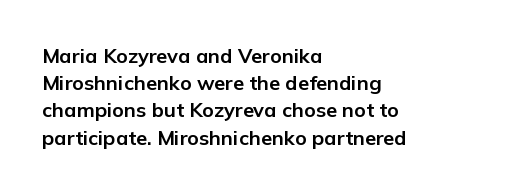
Vertical strokes here are truly vertical. Line spacing here is normal. The rendering anchors every line to the left-hand side. Short note: letters normally spaced. Has an underline been added? It has not. The sample has been set heavy, in full bold.
